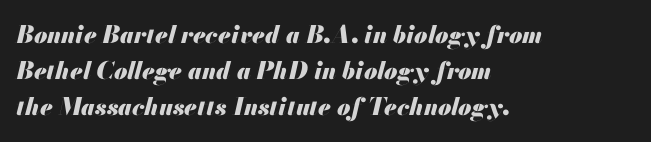
Rendered with sloped, italic letterforms. The rag falls on the right side of this text block. Has an underline been added? It has not. Every letter is thick-stroked: bold, no question.
